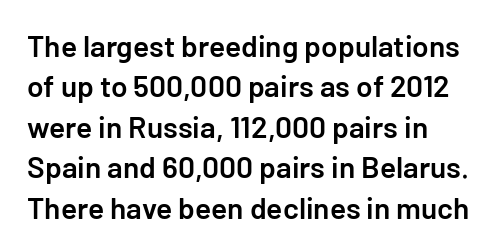
Q: Is the text bold? A: Semi-bold.
Q: Is the text italic (slanted)? A: No, it is upright.
Q: Is the typeface a serif or a sans-serif typeface? A: Sans-serif.
Q: Is the text underlined? A: No.
Q: Is the spacing between letters normal or unusually wide? A: Normal.
Q: Is the spacing between lines tight, normal or loose? A: Normal.
Q: Width (condensed, normal, or wide)? A: Normal.
Q: Stroke contrast? A: Low.
Q: x-height? A: Medium.
